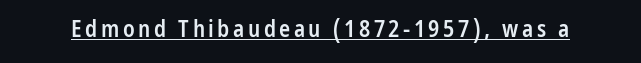
Q: Is the text bold? A: Semi-bold.
Q: Is the text italic (slanted)? A: No, it is upright.
Q: Is the text underlined? A: Yes.
